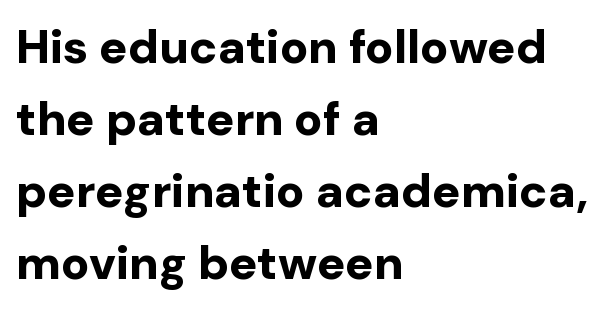
Q: Is the text bold? A: Yes.
Q: Is the text italic (slanted)? A: No, it is upright.
Q: Is the typeface a serif or a sans-serif typeface? A: Sans-serif.
Q: Is the text underlined? A: No.
Q: How is the paragraph aligned? A: Left-aligned.
Q: Is the spacing between letters normal or unusually wide? A: Normal.
Q: Is the spacing between lines tight, normal or loose? A: Normal.
Q: Width (condensed, normal, or wide)? A: Normal.
Q: Stroke contrast? A: Low.
Q: x-height? A: Medium.
Q: Monospaced? A: No.
